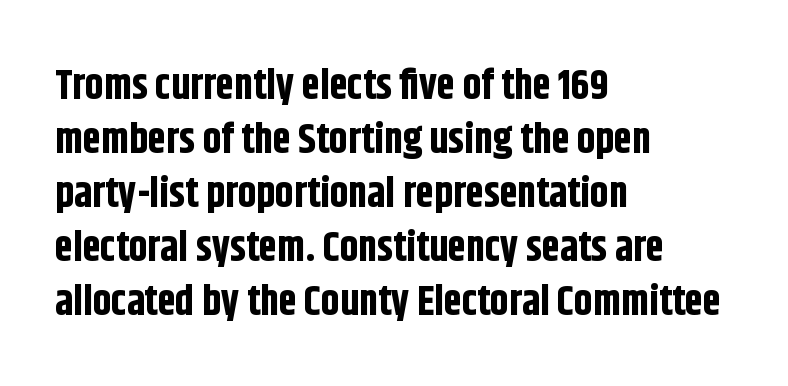
Where is the straight margin? On the left. Varying glyph widths throughout — classic text-font behaviour. The rendering uses a bold face; every stroke is thick and dark. A roman cut, with each character standing at attention.
